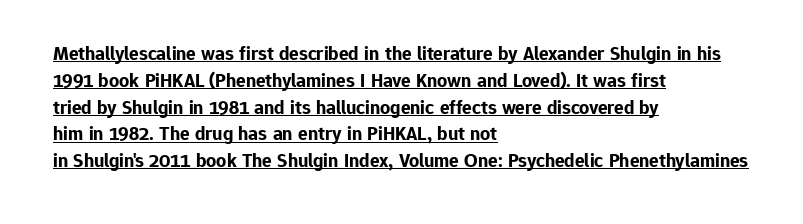
The image shows 20 px bold type, upright; set left-aligned, normal line spacing (1.34x), normal letter spacing, underlined.
